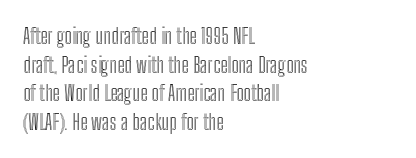
The rendering keeps characters at their native spacing. Does the lettering tilt? It doesn't — this is upright. Descender tails drop into unmarked territory. The lines sit at an ordinary, default distance from one another. One-word summary of the alignment: left.
